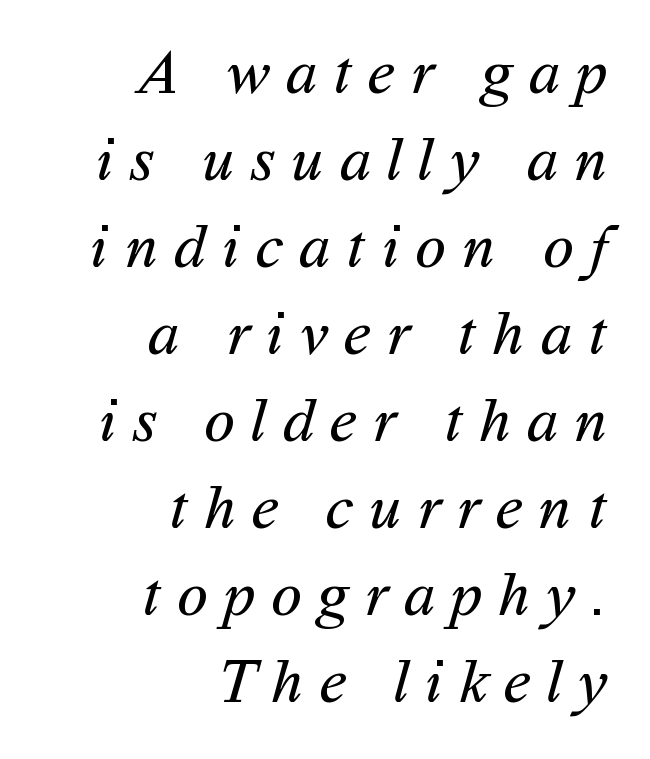
{"serif": "no", "bold": "no", "weight": "regular", "width": "normal", "stroke_contrast": "medium", "x_height": "medium", "monospaced": "no", "underline": "no", "align": "right", "line_spacing": "normal", "line_spacing_ratio": 1.38, "letter_spacing": "wide", "letter_spacing_em": 0.26, "glyph_px": 63}
